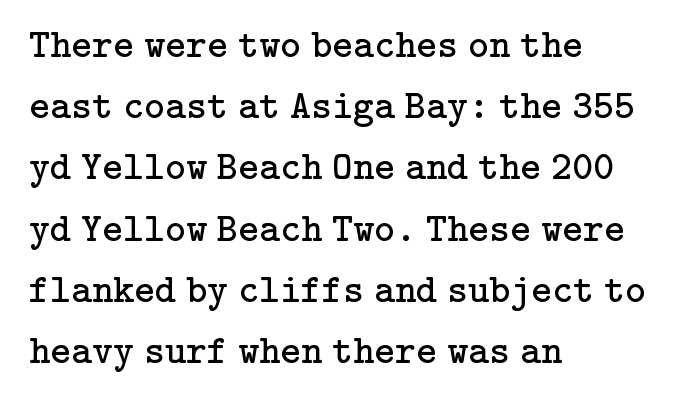
Q: Is the text bold? A: No.
Q: Is the text italic (slanted)? A: No, it is upright.
Q: Is the typeface a serif or a sans-serif typeface? A: Serif.
Q: Is the text underlined? A: No.
Q: How is the paragraph aligned? A: Left-aligned.
Q: Is the spacing between letters normal or unusually wide? A: Normal.
Q: Is the spacing between lines tight, normal or loose? A: Normal.
Q: Width (condensed, normal, or wide)? A: Normal.
Q: Stroke contrast? A: Low.
Q: x-height? A: Medium.
